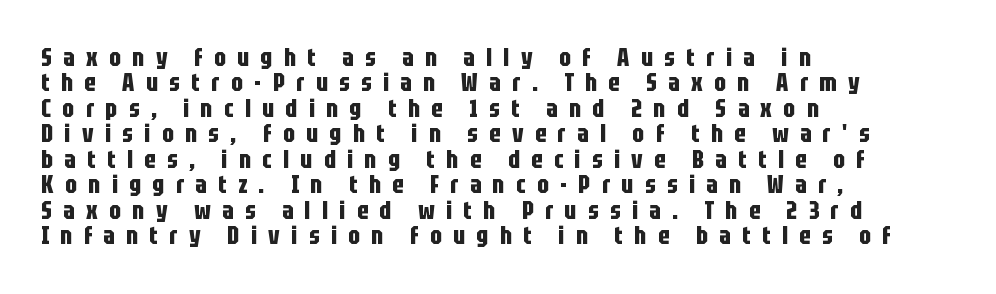
{"italic": "no", "bold": "yes", "underline": "no", "align": "left", "line_spacing": "tight", "line_spacing_ratio": 1.02, "letter_spacing": "wide", "letter_spacing_em": 0.46, "glyph_px": 25}
